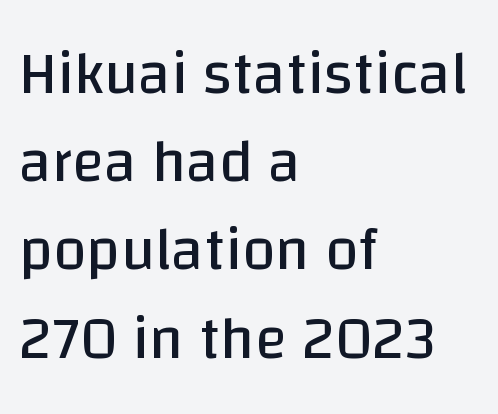
{"serif": "no", "italic": "no", "bold": "no", "weight": "regular", "width": "normal", "stroke_contrast": "low", "x_height": "large", "monospaced": "no", "underline": "no", "align": "left", "line_spacing": "normal", "line_spacing_ratio": 1.47, "letter_spacing": "normal", "letter_spacing_em": 0.0, "glyph_px": 60}
